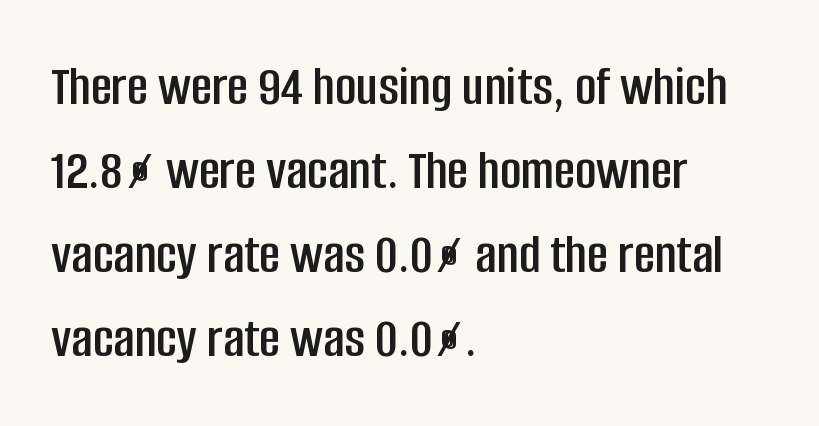
{"serif": "no", "italic": "no", "width": "condensed", "stroke_contrast": "low", "x_height": "large", "monospaced": "no", "underline": "no", "align": "left", "line_spacing": "normal", "line_spacing_ratio": 1.45, "letter_spacing": "normal", "letter_spacing_em": 0.0, "glyph_px": 58}
